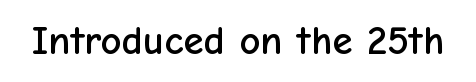
Q: Is the text italic (slanted)? A: No, it is upright.
Q: Is the typeface a serif or a sans-serif typeface? A: Sans-serif.
Q: Is the text underlined? A: No.
Q: Is the spacing between letters normal or unusually wide? A: Normal.
Q: Width (condensed, normal, or wide)? A: Normal.
Q: Stroke contrast? A: Low.
Q: x-height? A: Medium.
Q: Monospaced? A: No.
